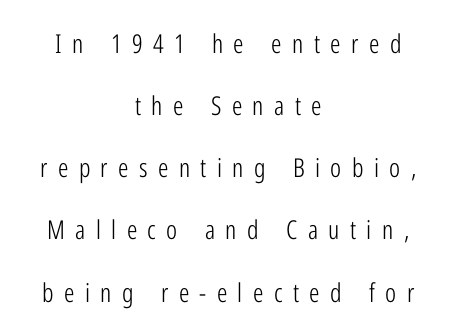
This rendering uses center alignment, leaving both contours irregular but symmetric. Widely set lines give the paragraph a tall, airy silhouette. Weight: not bold — regular or lighter. The space directly below the letters is spotless.
